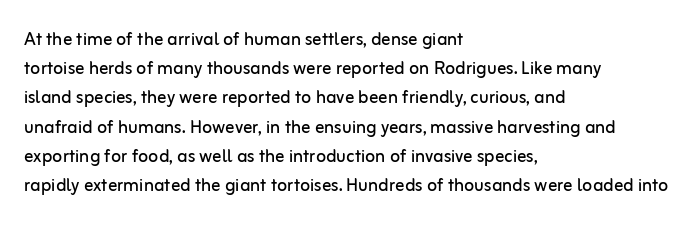
{"italic": "no", "bold": "no", "underline": "no", "align": "left", "line_spacing": "normal", "line_spacing_ratio": 1.27, "letter_spacing": "normal", "letter_spacing_em": 0.0, "glyph_px": 23}
